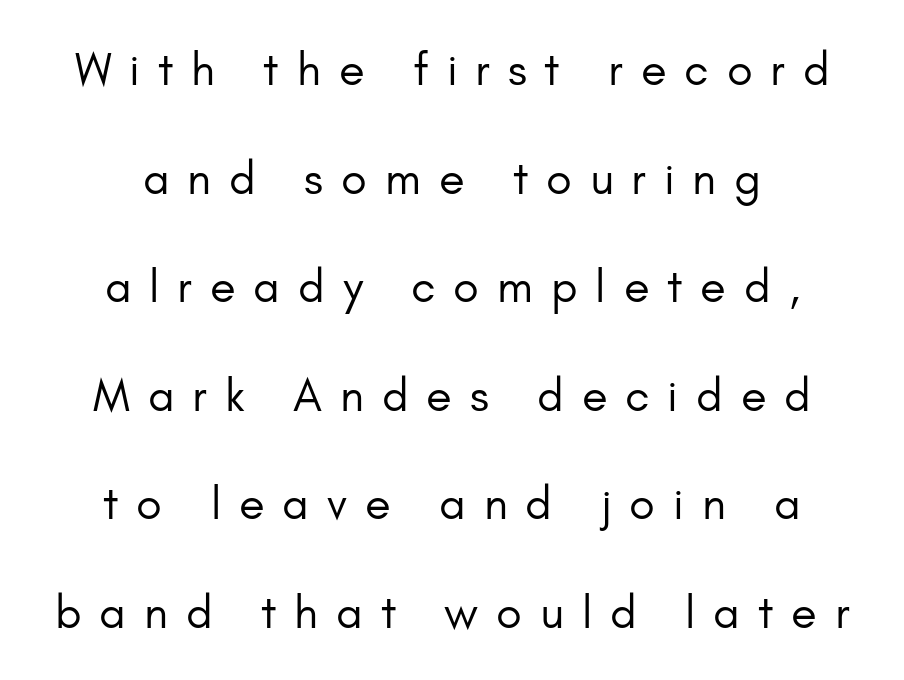
The line texture is sparse and dotted thanks to wide tracking. Type without underlining. On a weight scale, this lands at 450 or below. The paragraph shown floats in the horizontal middle. The typography opts for an upright posture over an oblique one. The letters carry no serifs — their stems end cleanly without finishing strokes.
